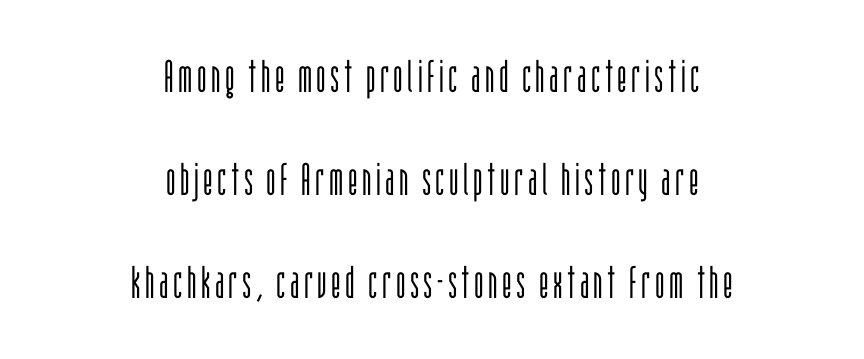
{"serif": "no", "italic": "no", "bold": "no", "weight": "light", "width": "condensed", "stroke_contrast": "low", "x_height": "large", "monospaced": "no", "underline": "no", "align": "center", "line_spacing": "loose", "line_spacing_ratio": 2.29, "glyph_px": 45}
